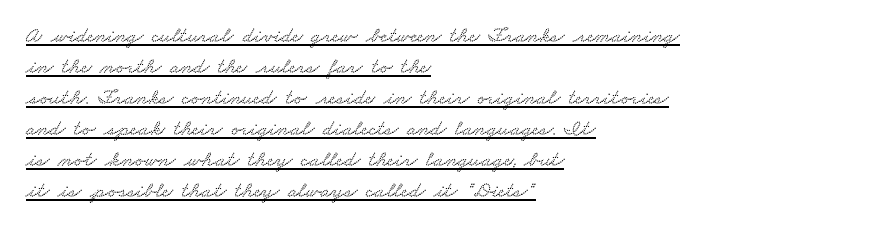
{"underline": "yes", "align": "left", "line_spacing": "normal", "line_spacing_ratio": 1.41, "letter_spacing": "normal", "letter_spacing_em": 0.0, "glyph_px": 22}
